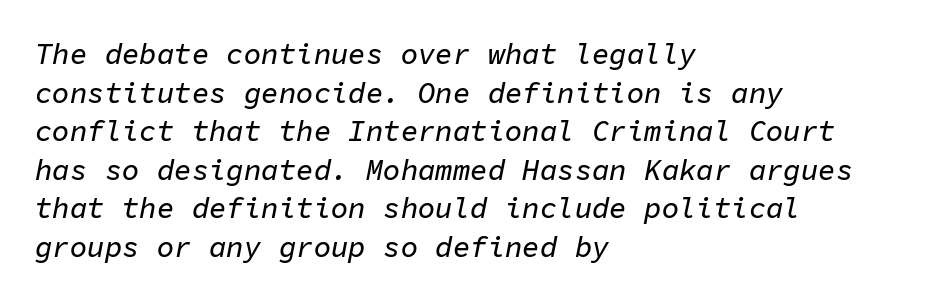
Q: Is the text italic (slanted)? A: Yes, it leans right by about 11 degrees.
Q: Is the text underlined? A: No.
Q: How is the paragraph aligned? A: Left-aligned.
Q: Is the spacing between letters normal or unusually wide? A: Normal.
Q: Is the spacing between lines tight, normal or loose? A: Normal.
Q: Width (condensed, normal, or wide)? A: Normal.
Q: Stroke contrast? A: Low.
Q: x-height? A: Medium.
Q: Monospaced? A: Yes.
